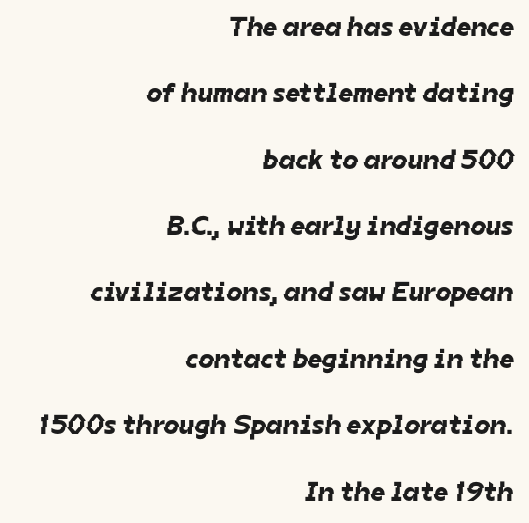
Q: Is the typeface a serif or a sans-serif typeface? A: Sans-serif.
Q: Is the text underlined? A: No.
Q: How is the paragraph aligned? A: Right-aligned.
Q: Is the spacing between letters normal or unusually wide? A: Normal.
Q: Is the spacing between lines tight, normal or loose? A: Loose.
Q: Width (condensed, normal, or wide)? A: Normal.
Q: Stroke contrast? A: Low.
Q: x-height? A: Medium.
Q: Monospaced? A: No.
